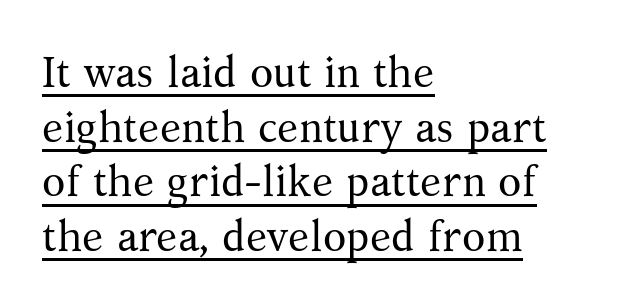
The image shows 43 px regular-weight serif type, upright; set left-aligned, normal line spacing (1.27x), normal letter spacing, underlined; medium stroke contrast and a medium x-height.
